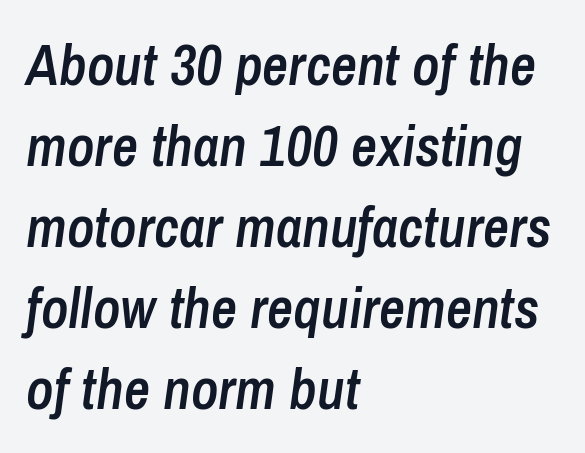
The image shows 57 px semibold, condensed type, italic (leaning right); set left-aligned, normal line spacing (1.42x), normal letter spacing, not underlined; low stroke contrast and a medium x-height.
